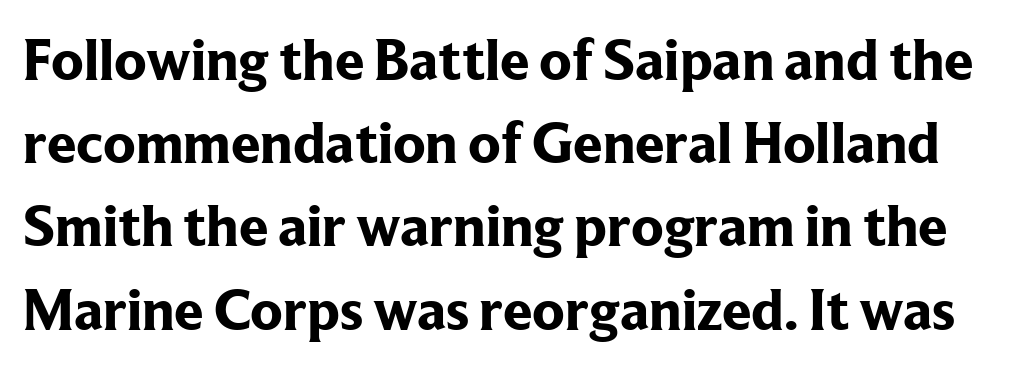
Q: Is the text bold? A: Yes.
Q: Is the text italic (slanted)? A: No, it is upright.
Q: Is the typeface a serif or a sans-serif typeface? A: Serif.
Q: Is the text underlined? A: No.
Q: Is the spacing between letters normal or unusually wide? A: Normal.
Q: Is the spacing between lines tight, normal or loose? A: Normal.
Q: Width (condensed, normal, or wide)? A: Normal.
Q: Stroke contrast? A: Low.
Q: x-height? A: Medium.
Q: Monospaced? A: No.
